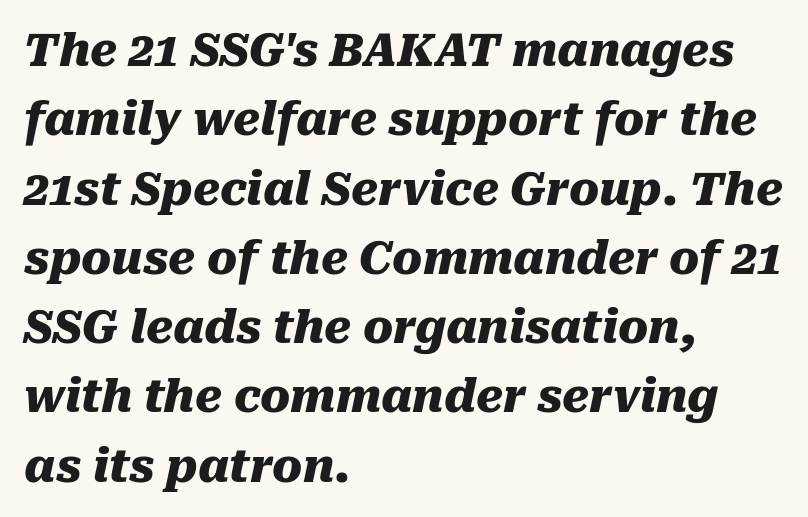
Q: Is the text bold? A: Yes.
Q: Is the text italic (slanted)? A: Yes, it leans right by about 10 degrees.
Q: Is the text underlined? A: No.
Q: How is the paragraph aligned? A: Left-aligned.
Q: Is the spacing between letters normal or unusually wide? A: Normal.
Q: Is the spacing between lines tight, normal or loose? A: Normal.
Q: Width (condensed, normal, or wide)? A: Normal.
Q: Stroke contrast? A: Medium.
Q: x-height? A: Medium.
Q: Monospaced? A: No.
